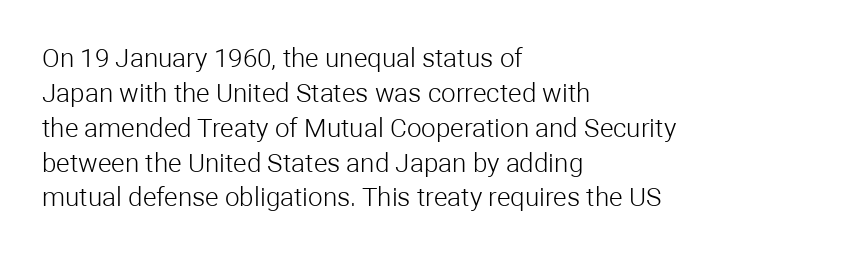
{"italic": "no", "bold": "no", "underline": "no", "align": "left", "line_spacing": "normal", "line_spacing_ratio": 1.34, "letter_spacing": "normal", "letter_spacing_em": 0.0, "glyph_px": 26}
